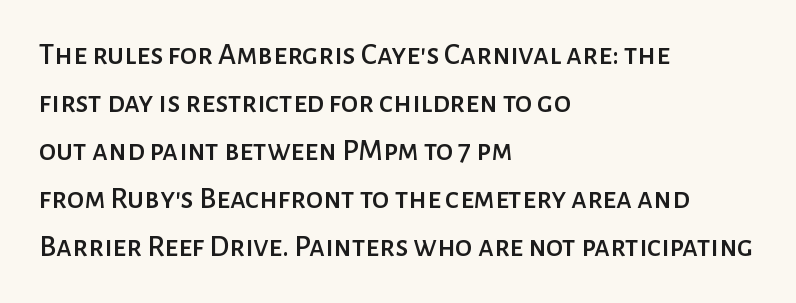
The image shows 31 px sans-serif type, upright; set left-aligned, normal line spacing (1.55x), normal letter spacing, not underlined; low stroke contrast and a medium x-height.
